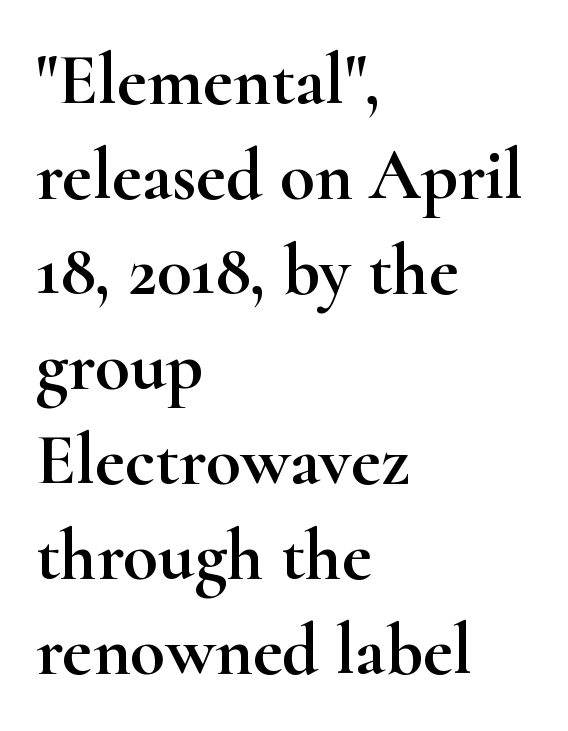
In terms of letterspacing, this is plain default setting. Do the characters align in a grid? No, the font is proportional. Words float on clear page, feet unadorned. Where is the straight margin? On the left. This is roman type, the default non-slanted kind.
